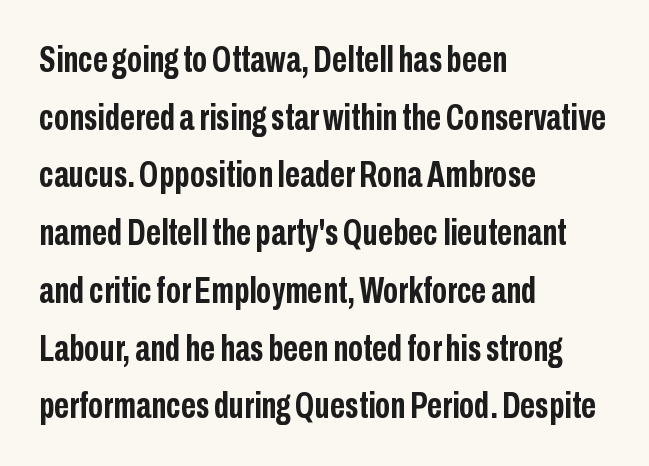
{"serif": "no", "italic": "no", "bold": "yes", "weight": "semibold", "width": "condensed", "stroke_contrast": "low", "x_height": "medium", "monospaced": "no", "underline": "no", "align": "left", "line_spacing": "normal", "line_spacing_ratio": 1.56, "letter_spacing": "normal", "letter_spacing_em": 0.0, "glyph_px": 37}
